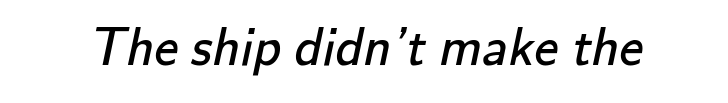
Q: Is the text bold? A: No.
Q: Is the typeface a serif or a sans-serif typeface? A: Sans-serif.
Q: Is the text underlined? A: No.
Q: Is the spacing between letters normal or unusually wide? A: Normal.
Q: Width (condensed, normal, or wide)? A: Normal.
Q: Stroke contrast? A: Low.
Q: x-height? A: Small.
Q: Monospaced? A: No.
